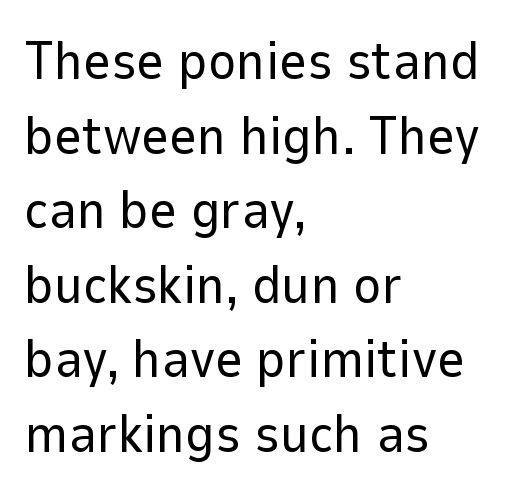
Q: Is the text bold? A: No.
Q: Is the text italic (slanted)? A: No, it is upright.
Q: Is the typeface a serif or a sans-serif typeface? A: Sans-serif.
Q: Is the text underlined? A: No.
Q: How is the paragraph aligned? A: Left-aligned.
Q: Is the spacing between letters normal or unusually wide? A: Normal.
Q: Is the spacing between lines tight, normal or loose? A: Normal.
Q: Width (condensed, normal, or wide)? A: Normal.
Q: Stroke contrast? A: Low.
Q: x-height? A: Medium.
Q: Monospaced? A: No.
